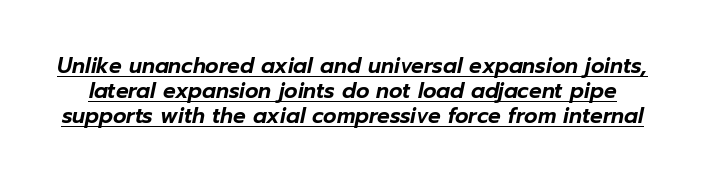
The image shows 21 px text type, italic (leaning right); set line spacing 1.19x, normal letter spacing, underlined.
